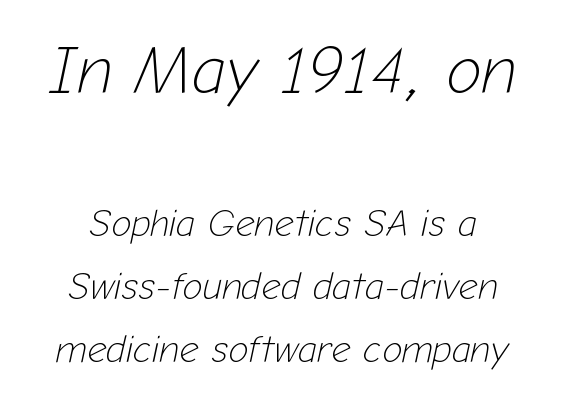
Q: Is the text bold? A: No.
Q: Is the text italic (slanted)? A: Yes, it leans right by about 12 degrees.
Q: Is the text underlined? A: No.
Q: Is the spacing between letters normal or unusually wide? A: Normal.
Q: Is the spacing between lines tight, normal or loose? A: Normal.
Q: Which block of text is set in a larger size, the first (top) or the second (bottom)? A: The first (top) one.
Q: Width (condensed, normal, or wide)? A: Normal.
Q: Stroke contrast? A: Low.
Q: x-height? A: Medium.
Q: Monospaced? A: No.
